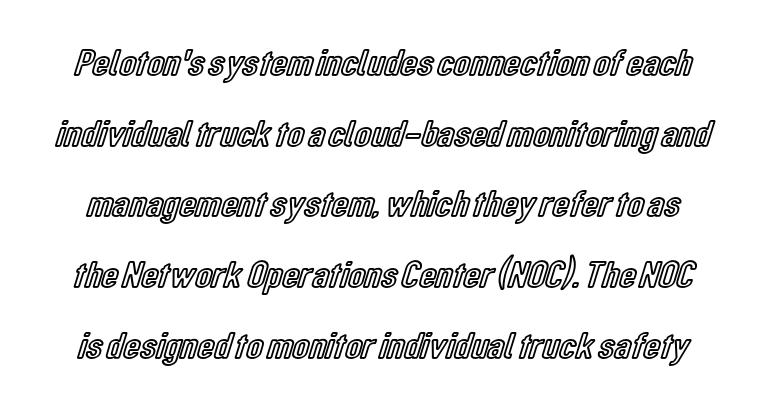
The image shows 38 px condensed type; set line spacing 1.86x, normal letter spacing, not underlined; a medium x-height.
